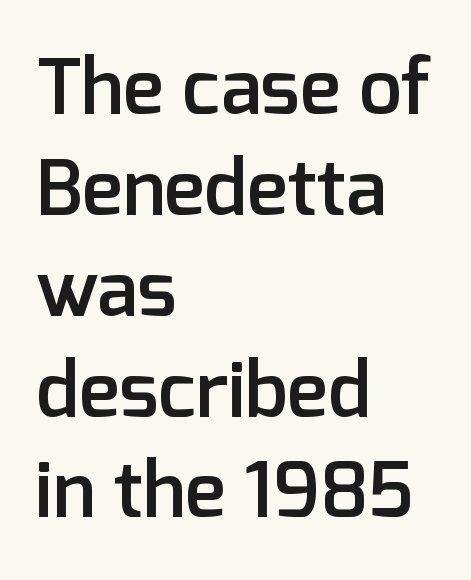
The image shows 77 px semibold sans-serif type, upright; set left-aligned, normal line spacing (1.31x), normal letter spacing, not underlined; low stroke contrast and a medium x-height.
